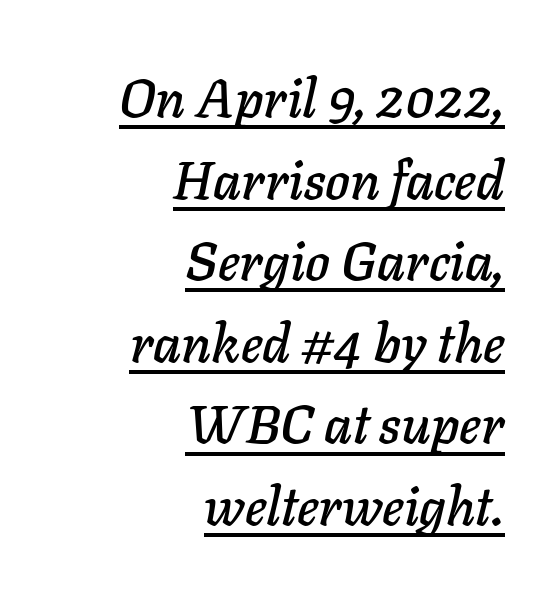
Q: Is the text italic (slanted)? A: Yes, it leans right by about 11 degrees.
Q: Is the text underlined? A: Yes.
Q: How is the paragraph aligned? A: Right-aligned.
Q: Is the spacing between letters normal or unusually wide? A: Normal.
Q: Is the spacing between lines tight, normal or loose? A: Normal.
Q: Width (condensed, normal, or wide)? A: Normal.
Q: Stroke contrast? A: Low.
Q: x-height? A: Medium.
Q: Monospaced? A: No.
